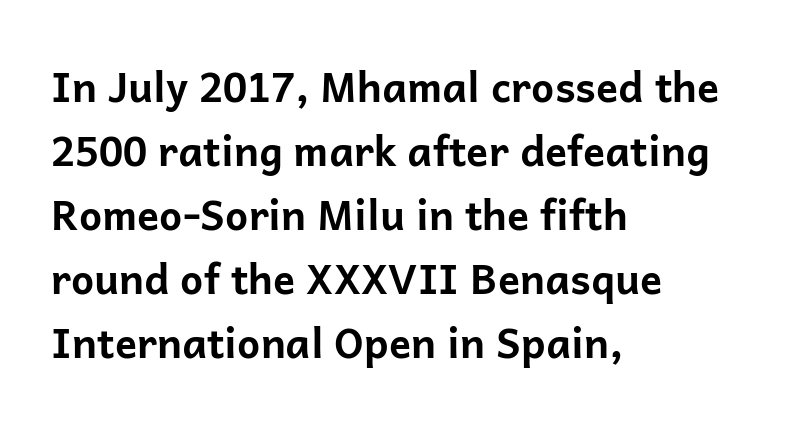
The image shows 41 px bold sans-serif type, upright; set left-aligned, normal line spacing (1.56x), normal letter spacing, not underlined; low stroke contrast and a medium x-height.
